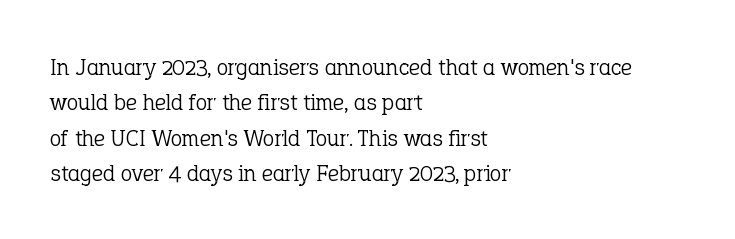
Tracking value appears to be zero — textbook default spacing. Posture: straight, roman, zero tilt. Leftover space on each line is placed entirely after the last word. This is not heavy type; no bold has been used.
